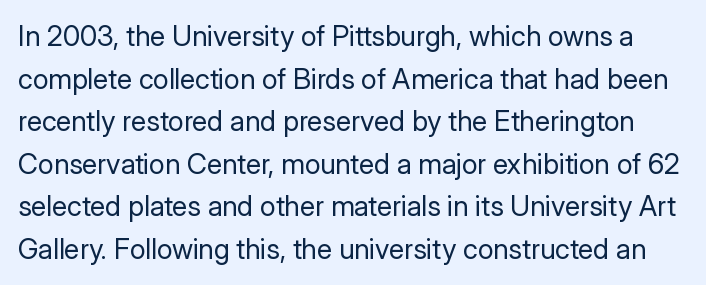
Q: Is the text bold? A: No.
Q: Is the text italic (slanted)? A: No, it is upright.
Q: Is the typeface a serif or a sans-serif typeface? A: Sans-serif.
Q: Is the text underlined? A: No.
Q: Is the spacing between letters normal or unusually wide? A: Normal.
Q: Is the spacing between lines tight, normal or loose? A: Normal.
Q: Width (condensed, normal, or wide)? A: Normal.
Q: Stroke contrast? A: Low.
Q: x-height? A: Medium.
Q: Monospaced? A: No.
